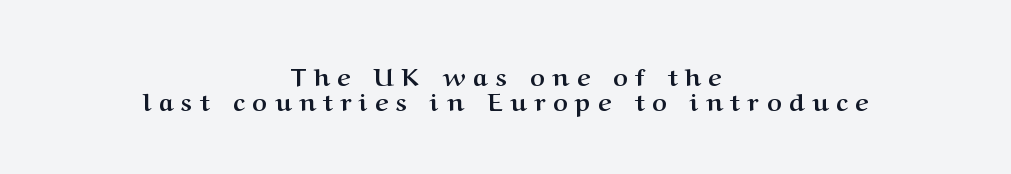
The leading is snug, giving the passage a crowded texture. Decoration check: the copy has no underline. In CSS terms this would be text-align: center. A roman cut, with each character standing at attention. Look at the tracking — it's clearly loosened, letters drifting apart. I'd describe the lettering as bold — thick and assertive.
